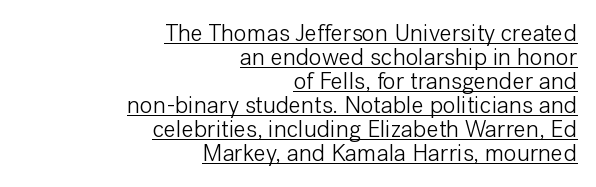
{"italic": "no", "bold": "no", "underline": "yes", "align": "right", "line_spacing": "tight", "line_spacing_ratio": 1.0, "letter_spacing": "normal", "letter_spacing_em": 0.0, "glyph_px": 24}
